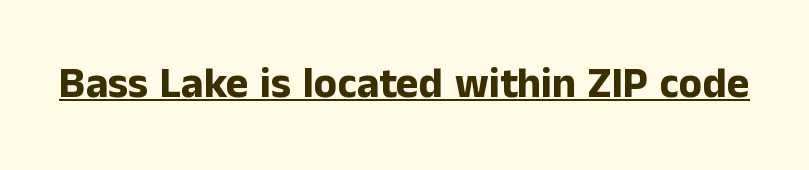
{"serif": "no", "italic": "no", "bold": "yes", "weight": "bold", "width": "normal", "stroke_contrast": "low", "x_height": "medium", "monospaced": "no", "underline": "yes", "letter_spacing": "normal", "letter_spacing_em": 0.0, "glyph_px": 43}
